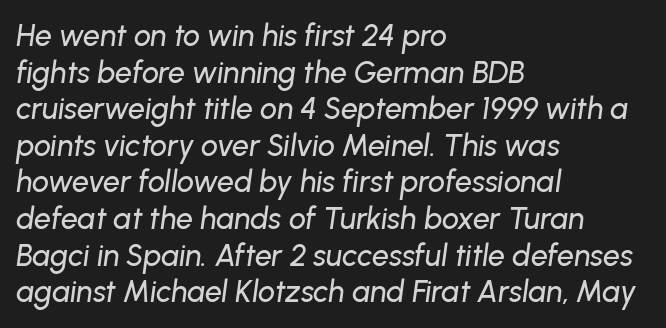
Q: Is the text italic (slanted)? A: Yes, it leans right by about 8 degrees.
Q: Is the text underlined? A: No.
Q: How is the paragraph aligned? A: Left-aligned.
Q: Is the spacing between letters normal or unusually wide? A: Normal.
Q: Width (condensed, normal, or wide)? A: Normal.
Q: Stroke contrast? A: Low.
Q: x-height? A: Medium.
Q: Monospaced? A: No.
